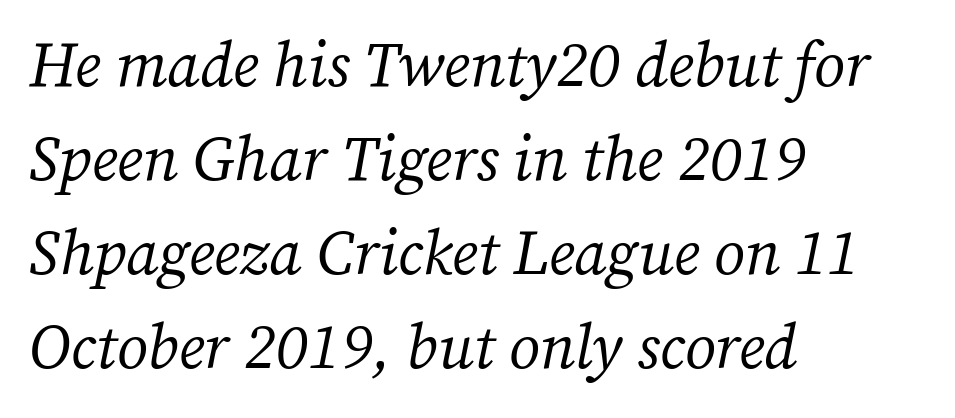
Casual observation: everything's shoved over to the left. Has an underline been added? It has not. No heavy texture on the line: the type isn't bold. The glyphs in this specimen are seriffed.
